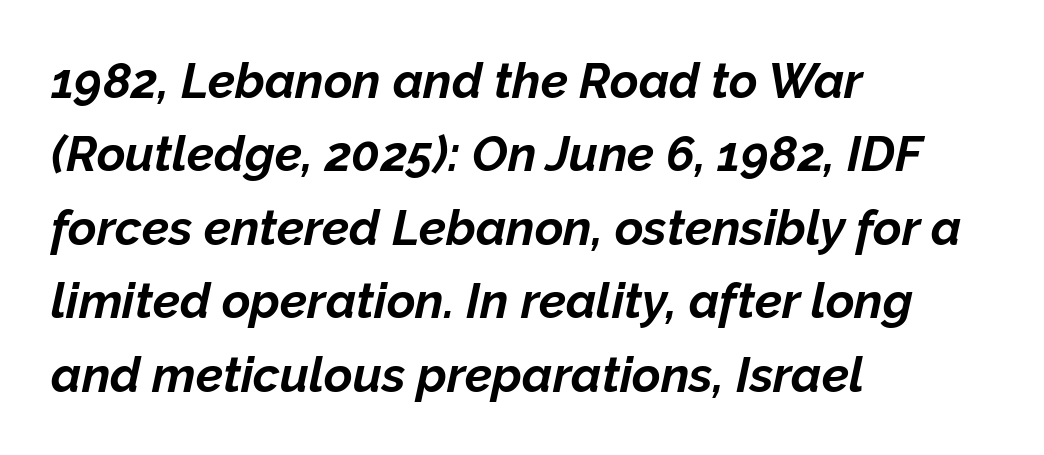
The image shows 49 px bold type, italic (leaning right); set left-aligned, normal line spacing (1.5x), normal letter spacing, not underlined; low stroke contrast and a medium x-height.
